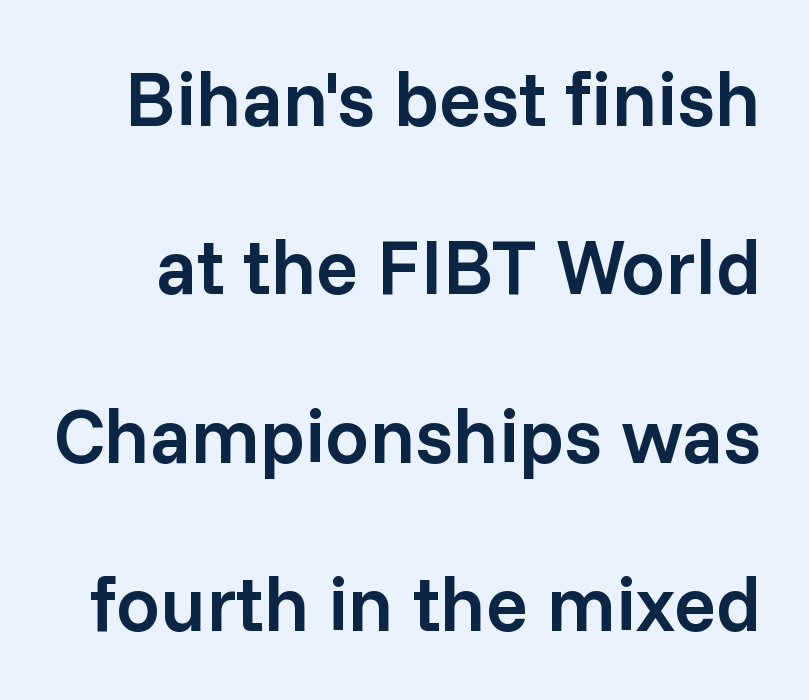
The image shows 78 px semibold sans-serif type, upright; set loose line spacing (2.16x), normal letter spacing, not underlined; low stroke contrast and a medium x-height.
